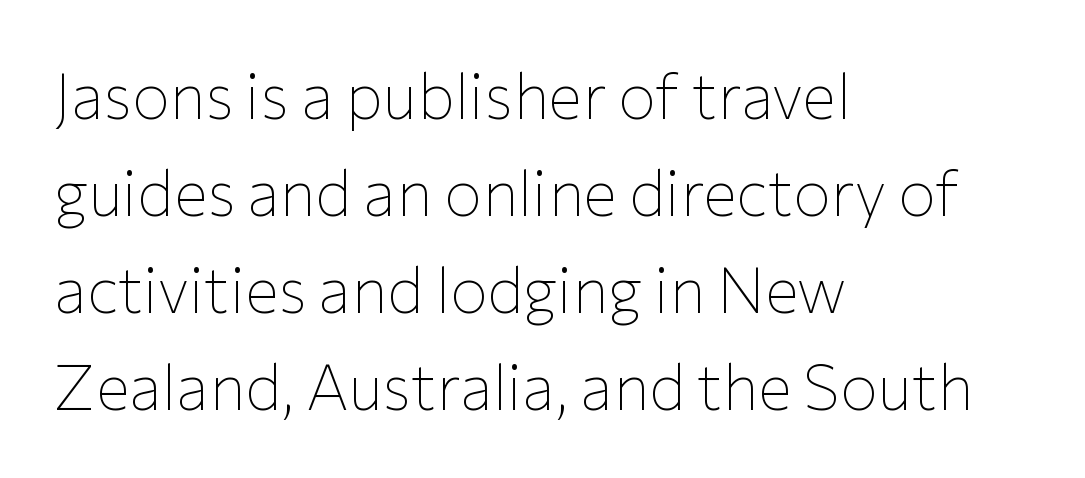
Words appear dense and cohesive because spacing is normal. In terms of leading, this rendering sits right in the middle. The typesetter chose a ragged-right arrangement here. Stems here are at most as thick as an everyday book face. This sample uses an upright cut, with every glyph sitting square on the baseline.
